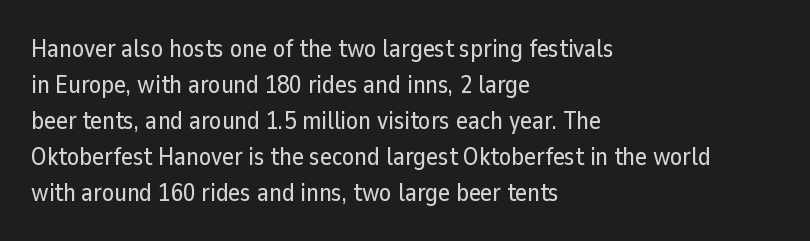
Q: Is the text italic (slanted)? A: No, it is upright.
Q: Is the text underlined? A: No.
Q: How is the paragraph aligned? A: Left-aligned.
Q: Is the spacing between letters normal or unusually wide? A: Normal.
Q: Is the spacing between lines tight, normal or loose? A: Normal.
